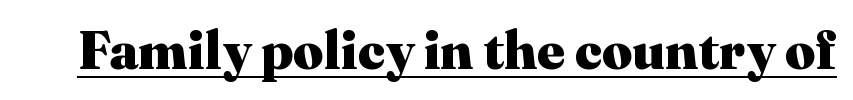
The axis of the letterforms is exactly vertical. The rendering uses natural spacing where letterforms have individual widths. Strong, thick strokes mark this as bold type. Inter-character spacing is left at the font's built-in metrics. Underlined type.
